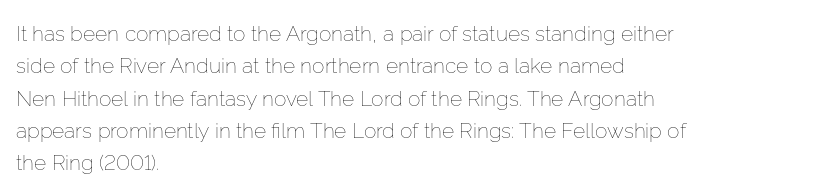
Words float on clear page, feet unadorned. Letters have the restrained weight of plain body copy at most. Horizontal alignment here is leftward, the default for most running prose. Whoever set this chose a conventional vertical rhythm. This sample uses an upright cut, with every glyph sitting square on the baseline.
